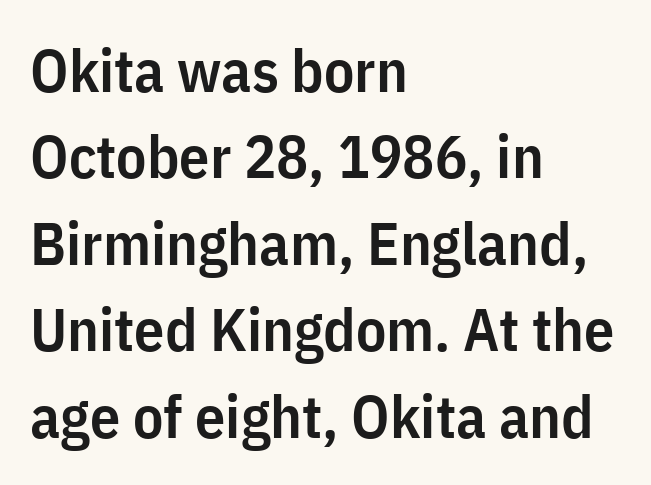
{"serif": "no", "italic": "no", "bold": "semi", "weight": "semibold", "width": "condensed", "stroke_contrast": "low", "x_height": "medium", "monospaced": "no", "underline": "no", "align": "left", "line_spacing": "normal", "line_spacing_ratio": 1.44, "letter_spacing": "normal", "letter_spacing_em": 0.0, "glyph_px": 60}
